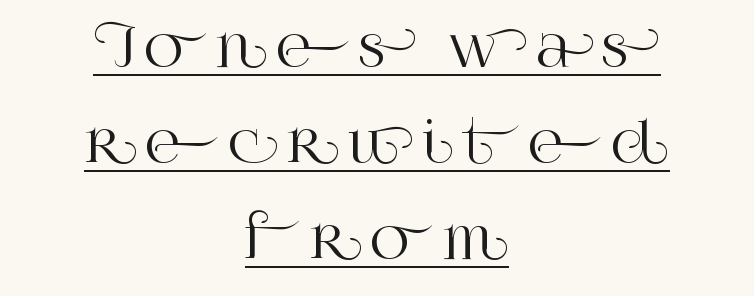
{"serif": "yes", "italic": "no", "width": "normal", "stroke_contrast": "high", "x_height": "large", "monospaced": "no", "underline": "yes", "align": "center", "line_spacing_ratio": 1.78, "glyph_px": 54}
